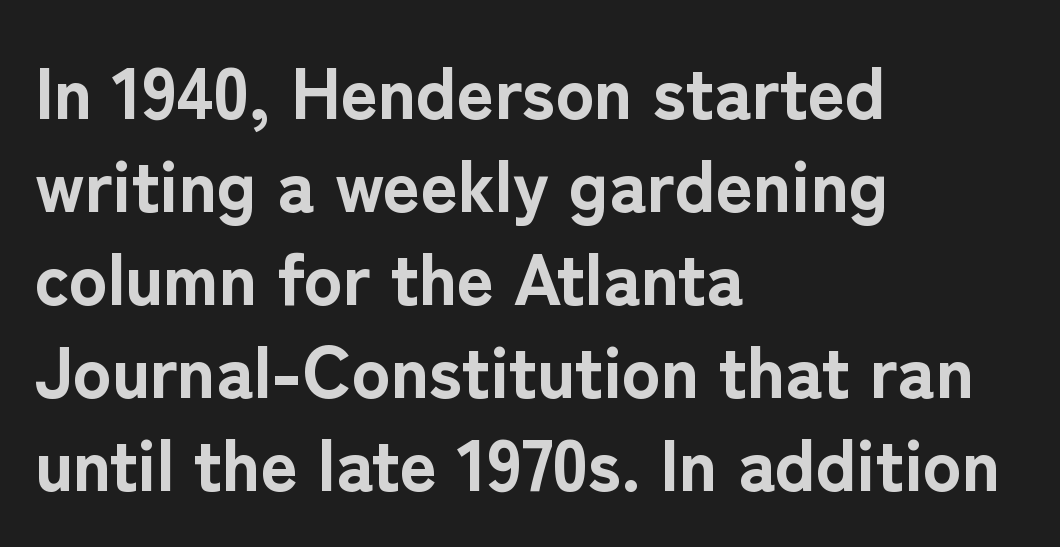
The image shows 72 px bold sans-serif type, upright; set left-aligned, normal line spacing (1.29x), normal letter spacing, not underlined; low stroke contrast and a medium x-height.
